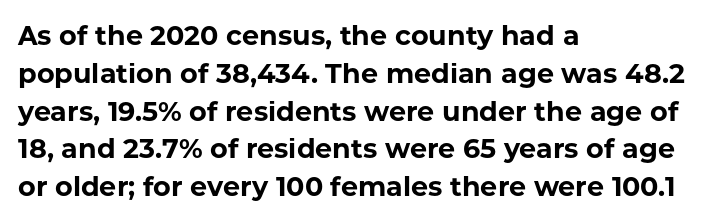
The image shows 27 px bold type, upright; set left-aligned, normal line spacing (1.4x), normal letter spacing, not underlined.
